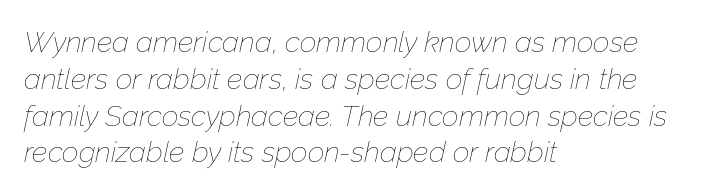
Italic? Definitely — the glyphs are oblique. The tracking reads as untouched default to a designer's eye. Spacing verdict: proportional, widths tailored to each character. How would I describe the line gaps? Plain and ordinary. Quick note: underline off. Is this a heavy cut? Hardly; it is regular or lighter.
